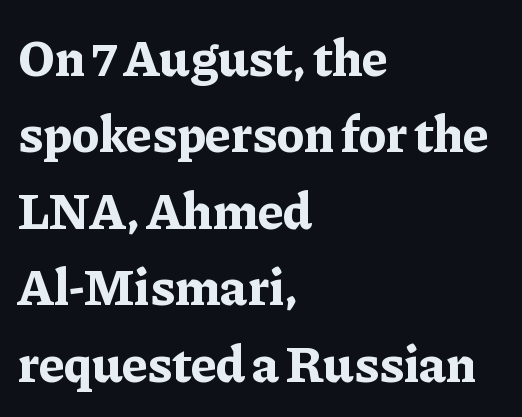
The image shows 52 px bold serif type, upright; set left-aligned, normal line spacing (1.47x), normal letter spacing, not underlined; low stroke contrast and a medium x-height.
